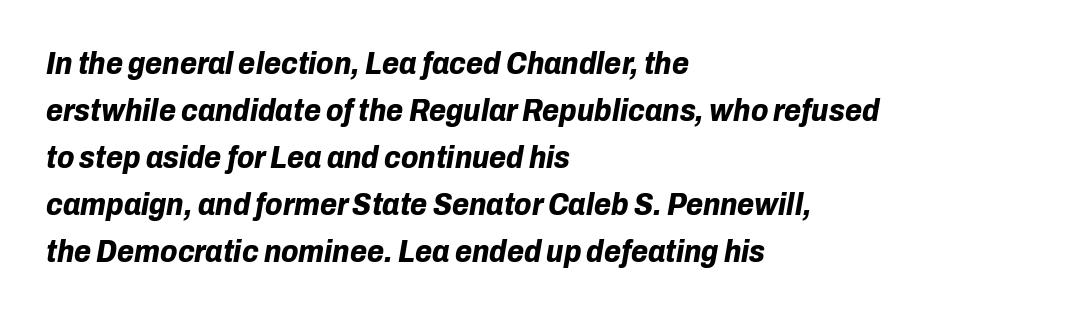
The image shows 31 px bold type, italic (leaning right); set left-aligned, normal line spacing (1.52x), normal letter spacing, not underlined; low stroke contrast and a medium x-height.
